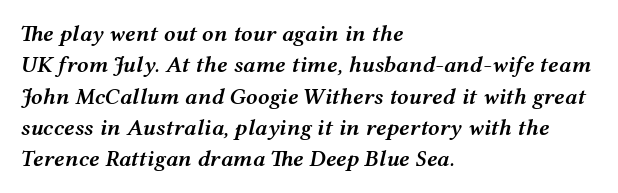
{"italic": "yes", "lean": "right", "slant_degrees": 12, "bold": "semi", "underline": "no", "align": "left", "line_spacing": "normal", "line_spacing_ratio": 1.36, "letter_spacing": "normal", "letter_spacing_em": 0.0, "glyph_px": 23}
